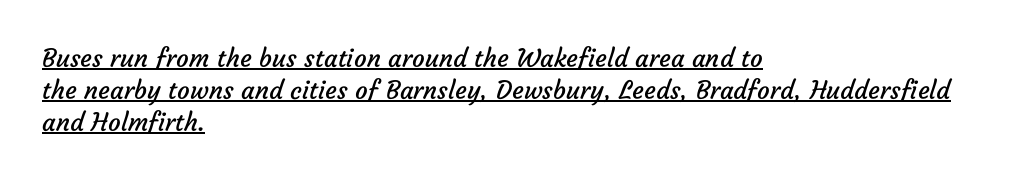
{"bold": "no", "underline": "yes", "align": "left", "line_spacing": "normal", "line_spacing_ratio": 1.28, "letter_spacing": "normal", "letter_spacing_em": 0.0, "glyph_px": 25}
